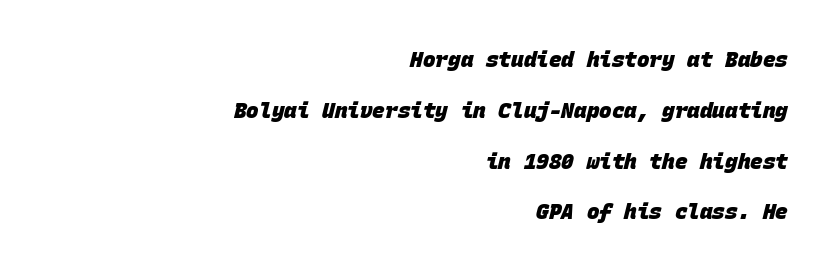
Where is the straight margin? On the right. The gap between lines stays unmarked. Vertical spacing — loose. Default kerning and tracking; the words read as compact shapes. The passage shown is emphatically bold.
